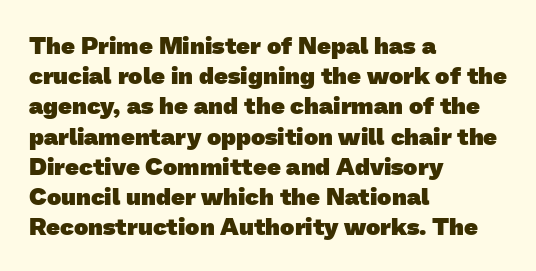
A dark, heavy texture on the line: the type is bold. Compared with typical paragraphs, the rows here are spaced about the same. Visually the block forms a straight wall on the left and a jagged coastline on the right. Descenders hang freely into open space. These lines keep a tight, regular rhythm from letter to letter.
